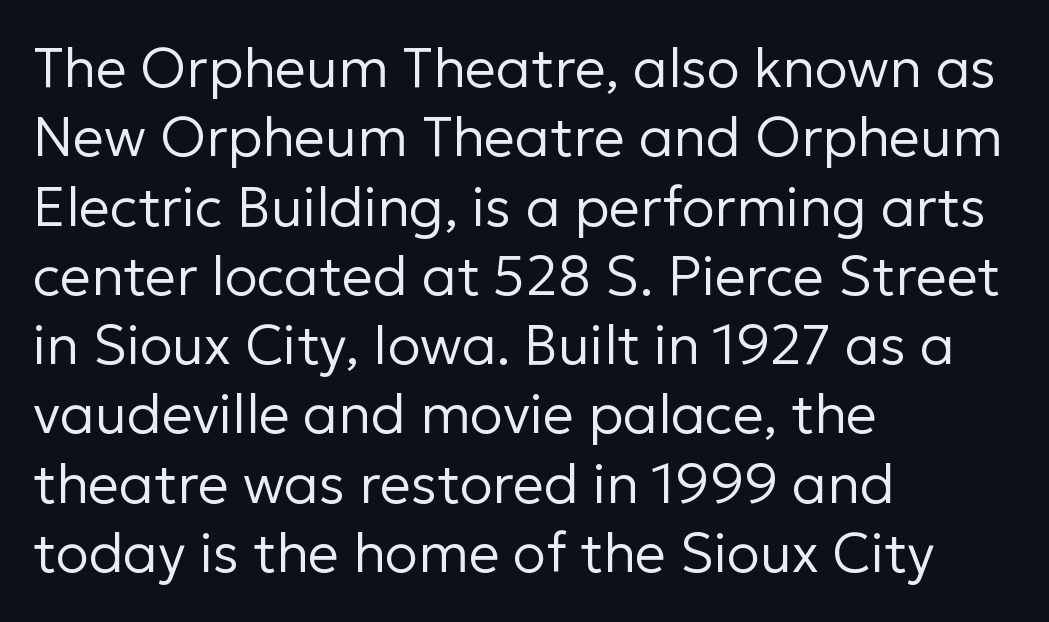
Q: Is the text bold? A: No.
Q: Is the text italic (slanted)? A: No, it is upright.
Q: Is the typeface a serif or a sans-serif typeface? A: Sans-serif.
Q: Is the text underlined? A: No.
Q: How is the paragraph aligned? A: Left-aligned.
Q: Is the spacing between letters normal or unusually wide? A: Normal.
Q: Is the spacing between lines tight, normal or loose? A: Normal.
Q: Width (condensed, normal, or wide)? A: Normal.
Q: Stroke contrast? A: Low.
Q: x-height? A: Medium.
Q: Monospaced? A: No.
